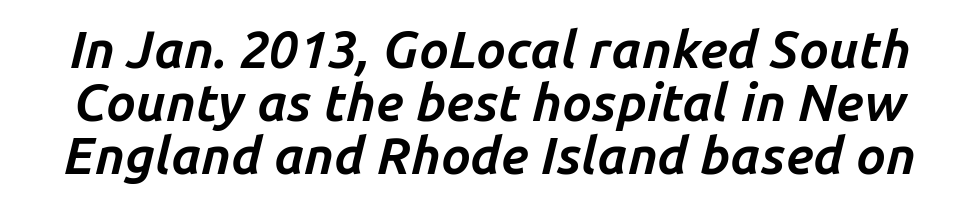
Lines of text with bare space underneath. Is there much room between lines? No — they nearly touch. Character widths vary here, with narrow letters taking less room than wide ones. Each glyph is drawn with heavy, bold strokes.
